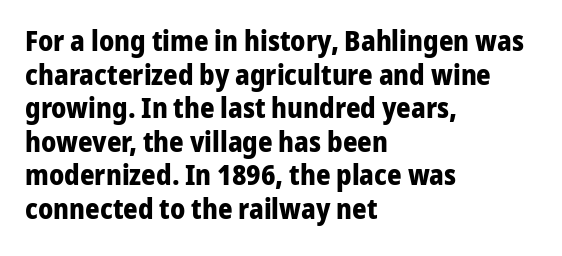
Q: Is the text bold? A: Yes.
Q: Is the text italic (slanted)? A: No, it is upright.
Q: Is the typeface a serif or a sans-serif typeface? A: Sans-serif.
Q: Is the text underlined? A: No.
Q: How is the paragraph aligned? A: Left-aligned.
Q: Is the spacing between letters normal or unusually wide? A: Normal.
Q: Width (condensed, normal, or wide)? A: Normal.
Q: Stroke contrast? A: Low.
Q: x-height? A: Medium.
Q: Monospaced? A: No.
